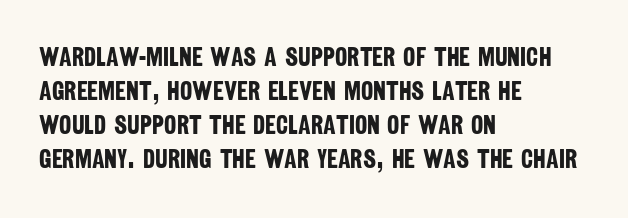
{"bold": "yes", "underline": "no", "align": "left", "line_spacing": "normal", "line_spacing_ratio": 1.31, "letter_spacing": "normal", "letter_spacing_em": 0.0, "glyph_px": 26}
